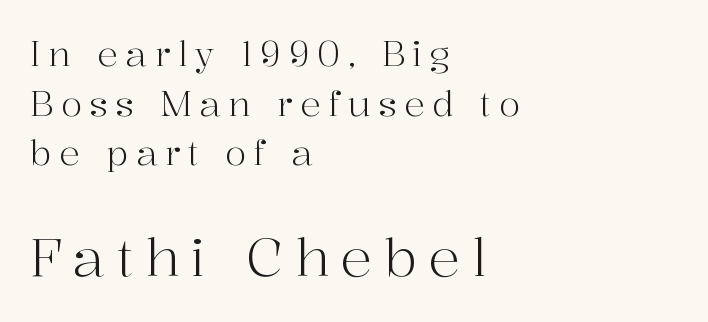
Q: Is the text bold? A: No.
Q: Is the text italic (slanted)? A: No, it is upright.
Q: Is the typeface a serif or a sans-serif typeface? A: Serif.
Q: Is the text underlined? A: No.
Q: How is the paragraph aligned? A: Left-aligned.
Q: Is the spacing between letters normal or unusually wide? A: Unusually wide.
Q: Is the spacing between lines tight, normal or loose? A: Normal.
Q: Which block of text is set in a larger size, the first (top) or the second (bottom)? A: The second (bottom) one.
Q: Width (condensed, normal, or wide)? A: Normal.
Q: Stroke contrast? A: High.
Q: x-height? A: Medium.
Q: Monospaced? A: No.
